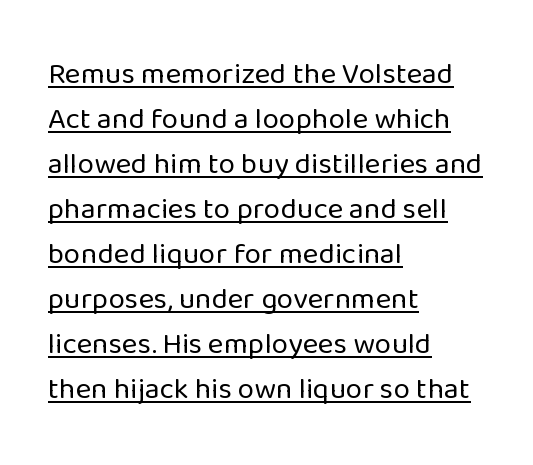
Stroke thickness stays within the range of a standard reading face or lighter. Character widths vary here, with narrow letters taking less room than wide ones. Compared with typical paragraphs, the rows here are spaced about the same. Horizontally, the lines are justified to the leading edge only. Does the type have serifs? No, each stem ends abruptly. Emphasis is given by a line drawn under the lettering.
